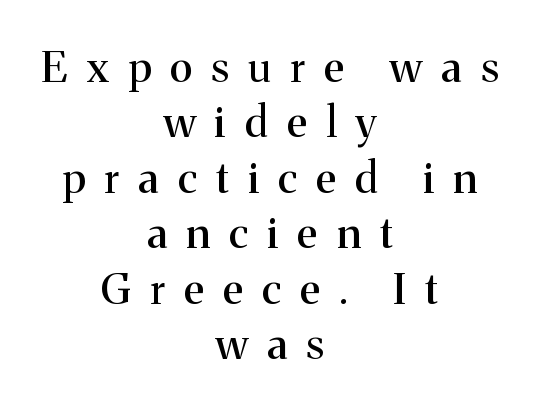
{"serif": "yes", "italic": "no", "width": "normal", "stroke_contrast": "medium", "x_height": "medium", "monospaced": "no", "underline": "no", "align": "center", "line_spacing": "normal", "line_spacing_ratio": 1.29, "letter_spacing": "wide", "letter_spacing_em": 0.45, "glyph_px": 43}
